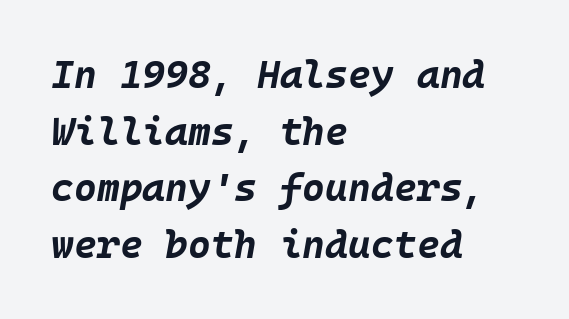
Q: Is the text bold? A: Yes.
Q: Is the text italic (slanted)? A: Yes, it leans right by about 10 degrees.
Q: Is the text underlined? A: No.
Q: How is the paragraph aligned? A: Left-aligned.
Q: Is the spacing between letters normal or unusually wide? A: Normal.
Q: Is the spacing between lines tight, normal or loose? A: Normal.
Q: Width (condensed, normal, or wide)? A: Normal.
Q: Stroke contrast? A: Low.
Q: x-height? A: Large.
